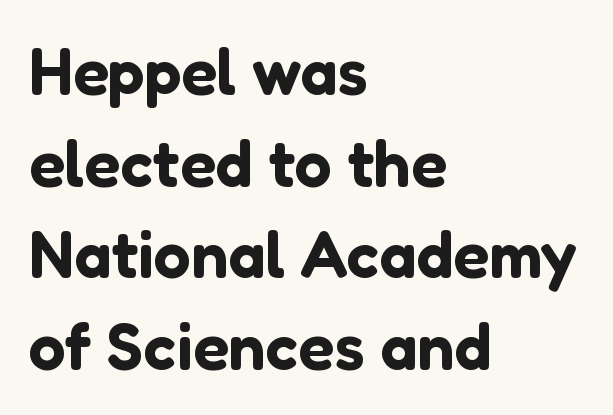
Looks like regular typesetting: each glyph gets only the width it needs. It's the straight-up-and-down kind of type. Are there feet on the stems? There aren't — it's a sans. The line-height multiplier appears to be the usual default. These lines keep a tight, regular rhythm from letter to letter. The passage shown is not underscored anywhere.
